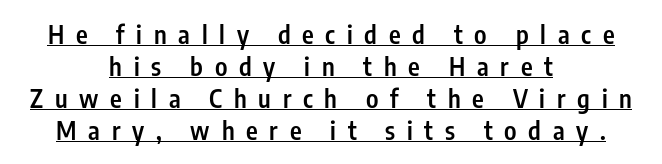
The image shows 25 px text type, upright; set centered, normal line spacing (1.28x), unusually wide letter spacing (+0.47 em), underlined.
